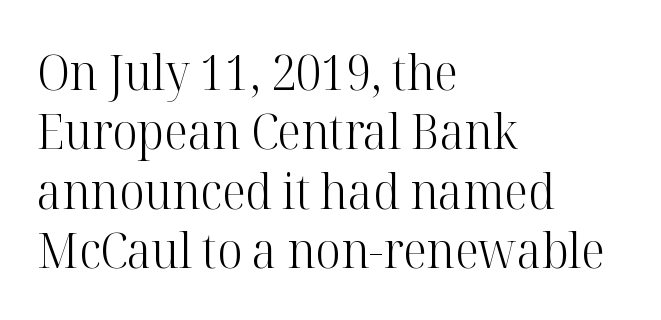
A classic flush-left, rag-right setting is used for this passage. The typography opts for an upright posture over an oblique one. No heavy texture on the line: the type isn't bold. You could call the tracking neutral — neither tight nor loose. Glance below the letters and you will spot only blank space. The font family rendered here belongs to the serif group.
